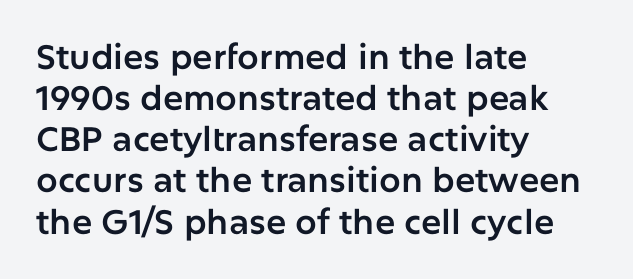
The image shows 34 px sans-serif type, upright; set left-aligned, line spacing 1.21x, normal letter spacing, not underlined; low stroke contrast and a medium x-height.
